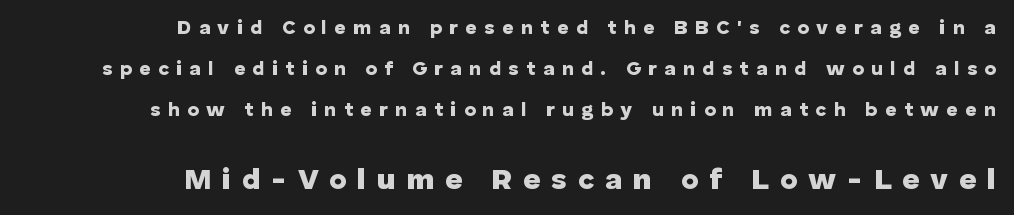
The image shows 30 px heavy sans-serif type, upright; set right-aligned, loose line spacing (2.06x), unusually wide letter spacing (+0.36 em), not underlined; the second (bottom) block is 1.5x larger; low stroke contrast and a medium x-height.
